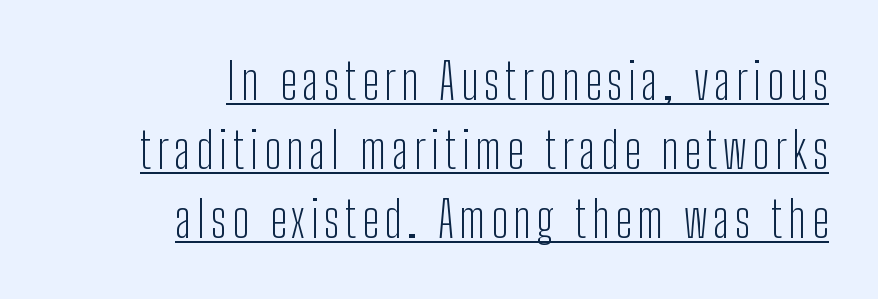
The image shows 50 px light, condensed sans-serif type, upright; set right-aligned, normal line spacing (1.38x), underlined; low stroke contrast and a medium x-height.
